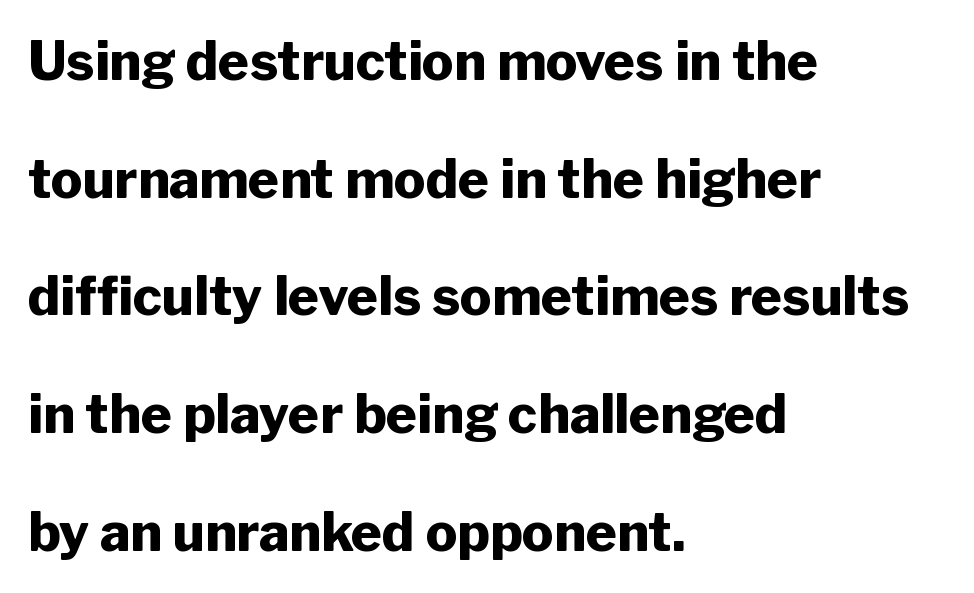
Q: Is the text bold? A: Yes.
Q: Is the text italic (slanted)? A: No, it is upright.
Q: Is the typeface a serif or a sans-serif typeface? A: Sans-serif.
Q: Is the text underlined? A: No.
Q: How is the paragraph aligned? A: Left-aligned.
Q: Is the spacing between letters normal or unusually wide? A: Normal.
Q: Is the spacing between lines tight, normal or loose? A: Loose.
Q: Width (condensed, normal, or wide)? A: Normal.
Q: Stroke contrast? A: Low.
Q: x-height? A: Medium.
Q: Monospaced? A: No.
